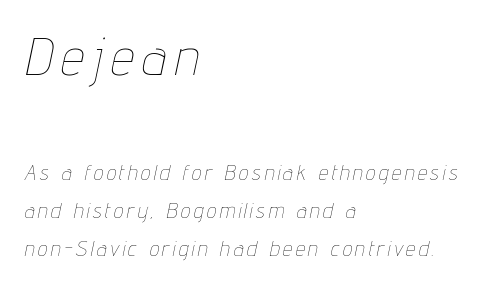
Q: Is the text bold? A: No.
Q: Is the text italic (slanted)? A: Yes, it leans right by about 12 degrees.
Q: Is the text underlined? A: No.
Q: How is the paragraph aligned? A: Left-aligned.
Q: Which block of text is set in a larger size, the first (top) or the second (bottom)? A: The first (top) one.
Q: Width (condensed, normal, or wide)? A: Condensed.
Q: Stroke contrast? A: Low.
Q: x-height? A: Medium.
Q: Monospaced? A: No.
